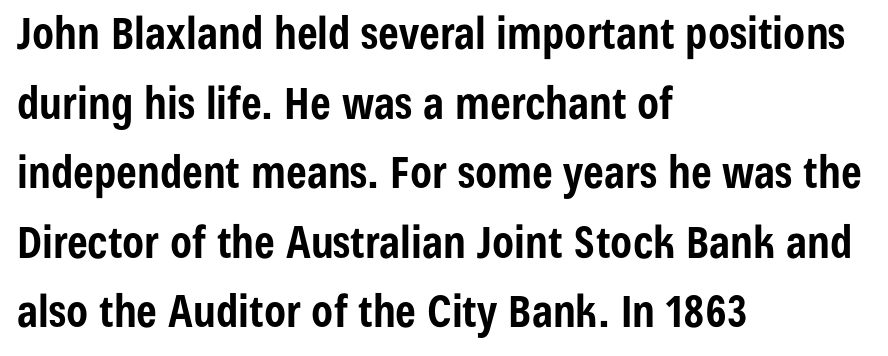
Q: Is the text bold? A: Yes.
Q: Is the text italic (slanted)? A: No, it is upright.
Q: Is the typeface a serif or a sans-serif typeface? A: Sans-serif.
Q: Is the text underlined? A: No.
Q: How is the paragraph aligned? A: Left-aligned.
Q: Is the spacing between letters normal or unusually wide? A: Normal.
Q: Is the spacing between lines tight, normal or loose? A: Normal.
Q: Width (condensed, normal, or wide)? A: Condensed.
Q: Stroke contrast? A: Low.
Q: x-height? A: Medium.
Q: Monospaced? A: No.
